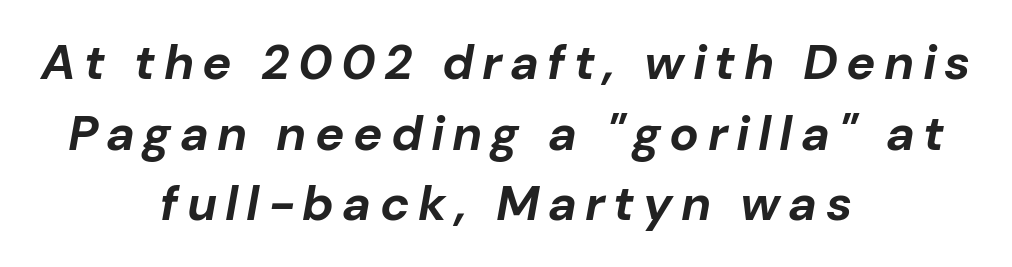
The image shows 49 px bold type, italic (leaning right); set centered, normal line spacing (1.44x), not underlined; low stroke contrast and a medium x-height.
